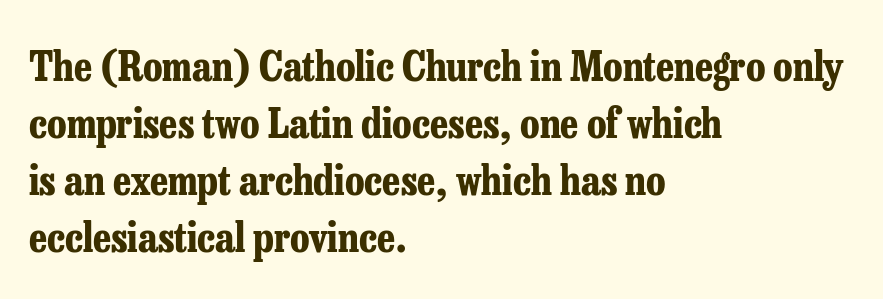
{"serif": "yes", "italic": "no", "bold": "yes", "weight": "bold", "width": "condensed", "stroke_contrast": "low", "x_height": "medium", "monospaced": "no", "underline": "no", "align": "left", "line_spacing": "normal", "line_spacing_ratio": 1.39, "letter_spacing": "normal", "letter_spacing_em": 0.0, "glyph_px": 41}
